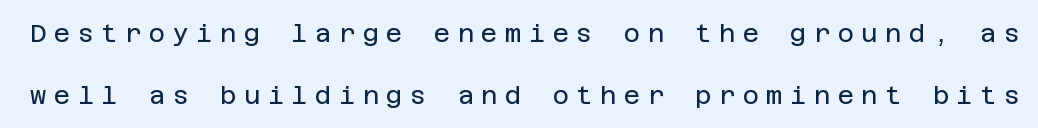
{"italic": "no", "bold": "no", "underline": "no", "line_spacing": "loose", "line_spacing_ratio": 2.48, "letter_spacing": "wide", "letter_spacing_em": 0.3, "glyph_px": 25}
